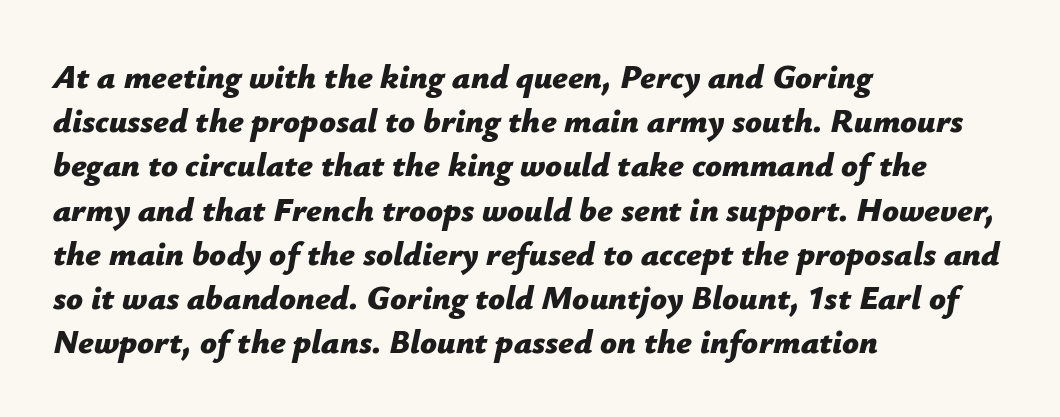
This block has exactly the height ordinary leading produces. Strokes here are thick enough to call this a true bold. The passage shown leans; its letterforms are oblique. Each letter keeps its own natural width here, so spacing adapts to shape. The letterforms sit shoulder to shoulder at normal distance. Clear beneath every line of the passage.
